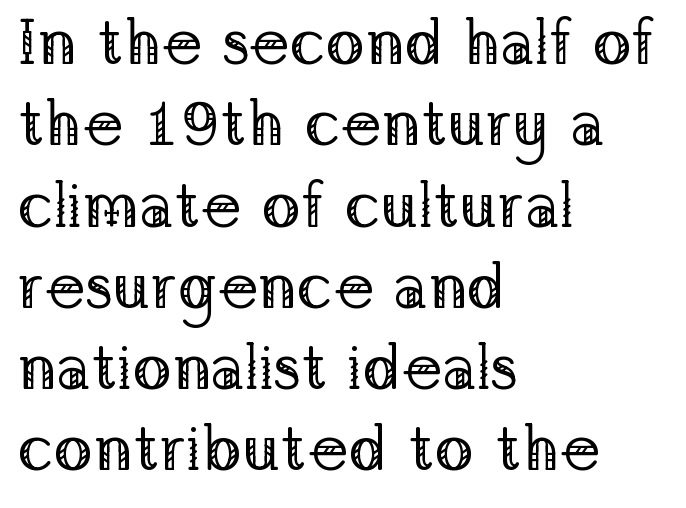
Q: Is the text bold? A: No.
Q: Is the text italic (slanted)? A: No, it is upright.
Q: Is the typeface a serif or a sans-serif typeface? A: Serif.
Q: Is the text underlined? A: No.
Q: How is the paragraph aligned? A: Left-aligned.
Q: Is the spacing between letters normal or unusually wide? A: Normal.
Q: Is the spacing between lines tight, normal or loose? A: Normal.
Q: Width (condensed, normal, or wide)? A: Normal.
Q: Stroke contrast? A: Low.
Q: x-height? A: Medium.
Q: Monospaced? A: No.
